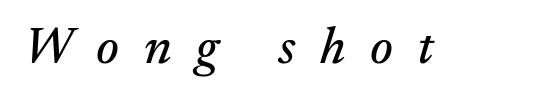
{"serif": "yes", "italic": "yes", "lean": "right", "slant_degrees": 17, "width": "normal", "stroke_contrast": "medium", "x_height": "small", "monospaced": "no", "underline": "no", "letter_spacing": "wide", "letter_spacing_em": 0.47, "glyph_px": 52}
